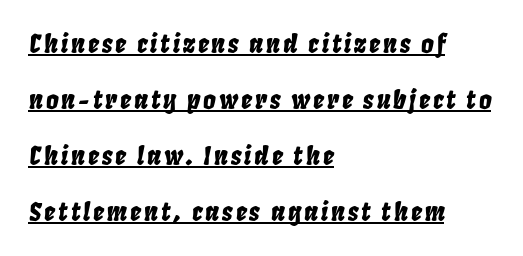
{"italic": "yes", "lean": "right", "slant_degrees": 8, "underline": "yes", "align": "left", "line_spacing": "loose", "line_spacing_ratio": 2.24, "glyph_px": 25}
